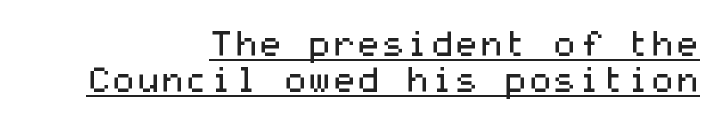
The image shows 35 px regular-weight, wide sans-serif type, upright; set right-aligned, tight line spacing (1.04x), normal letter spacing, underlined; medium stroke contrast and a medium x-height.
